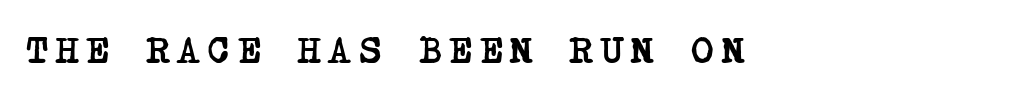
Quick note: underline off. The type family on display is of the serif kind. What stands out about the letter spacing? Its width — letters are far apart. Students, this is bold: see how much ink each stroke carries. One-word summary of the alignment: left.
